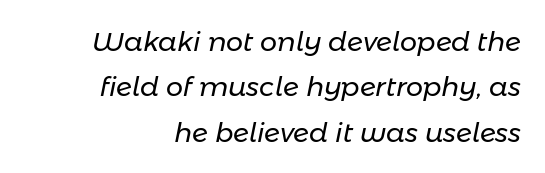
The image shows 27 px text type, italic (leaning right); set right-aligned, normal line spacing (1.68x), normal letter spacing, not underlined.
